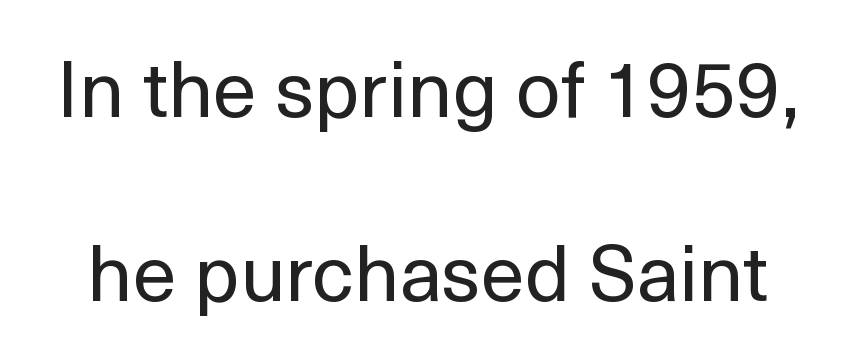
Q: Is the text bold? A: No.
Q: Is the text italic (slanted)? A: No, it is upright.
Q: Is the typeface a serif or a sans-serif typeface? A: Sans-serif.
Q: Is the text underlined? A: No.
Q: Is the spacing between letters normal or unusually wide? A: Normal.
Q: Is the spacing between lines tight, normal or loose? A: Loose.
Q: Width (condensed, normal, or wide)? A: Normal.
Q: x-height? A: Medium.
Q: Monospaced? A: No.
